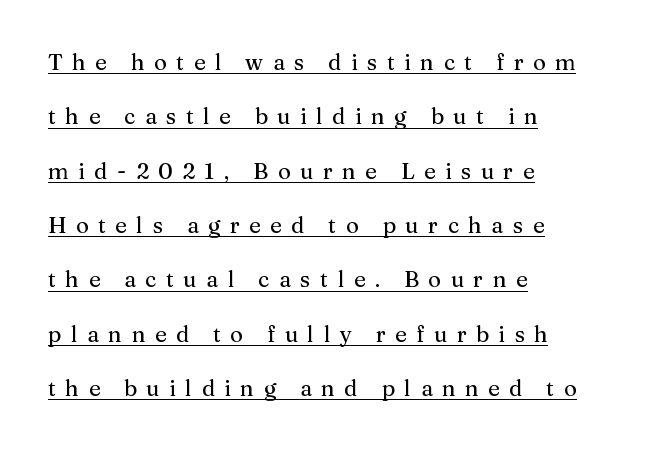
The image shows 22 px text type, upright; set left-aligned, loose line spacing (2.47x), unusually wide letter spacing (+0.43 em), underlined.
